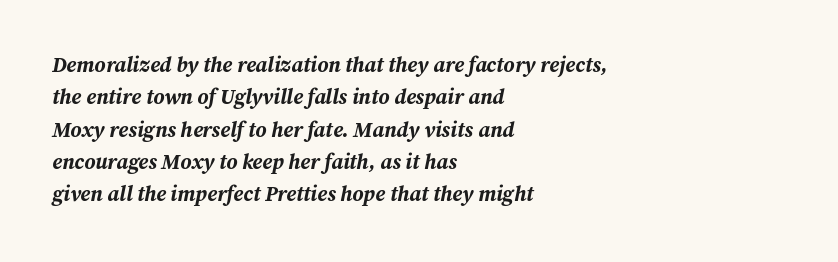
The image shows 21 px bold type, italic (leaning right); set left-aligned, normal line spacing (1.54x), normal letter spacing, not underlined.
